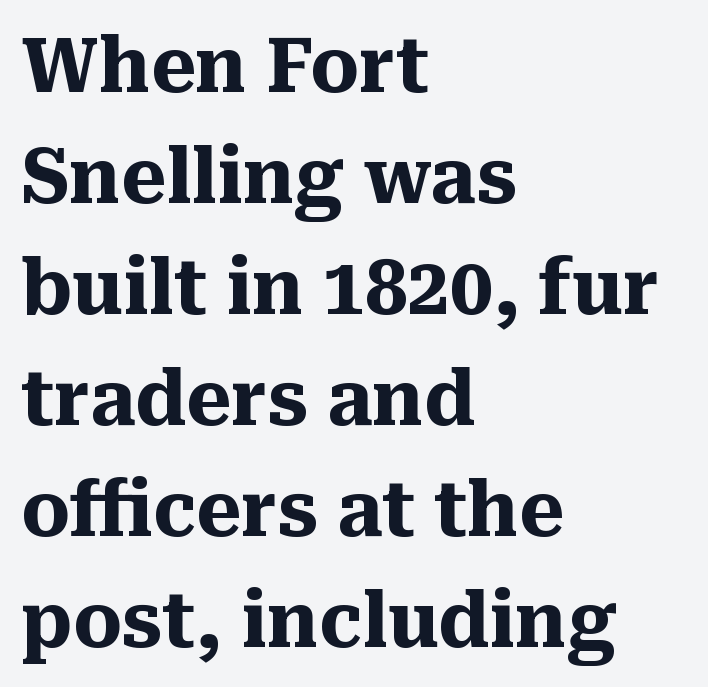
Nothing unusual about the tracking: characters are spaced as the font intends. Does the copy run flush right? No — it runs flush left. The face used here is proportionally spaced, like ordinary book or web type. The line-height multiplier appears to be the usual default. Classification — serif.
